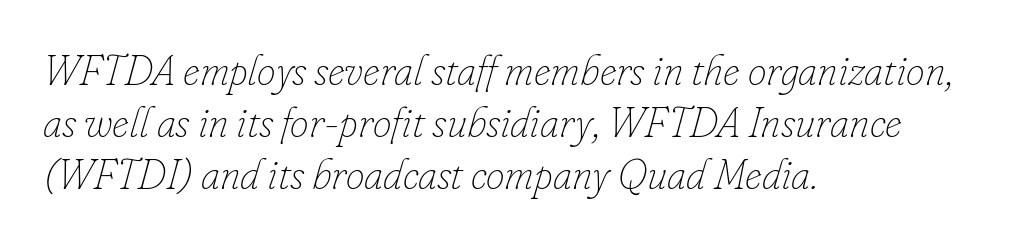
The image shows 42 px thin type, italic (leaning right); set left-aligned, line spacing 1.24x, normal letter spacing, not underlined; low stroke contrast and a small x-height.
